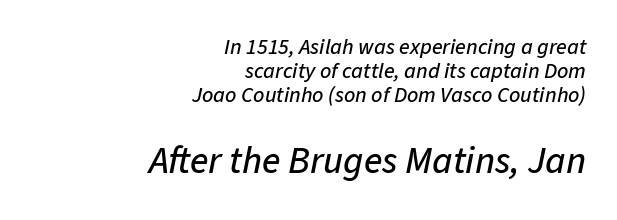
Looks like regular typesetting: each glyph gets only the width it needs. You could barely slide anything between these rows. Observe the ordinary spacing: letters are neighbours, not strangers. Between these two stacked blocks, the lower one wins on size. Horizontal alignment here is rightward, an uncommon choice for prose.
